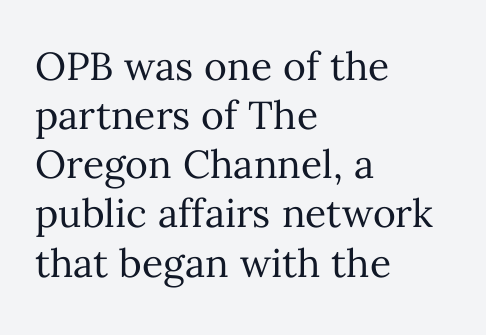
{"italic": "no", "bold": "no", "weight": "regular", "width": "normal", "stroke_contrast": "medium", "x_height": "medium", "monospaced": "no", "underline": "no", "align": "left", "line_spacing": "normal", "line_spacing_ratio": 1.26, "letter_spacing": "normal", "letter_spacing_em": 0.0, "glyph_px": 39}
